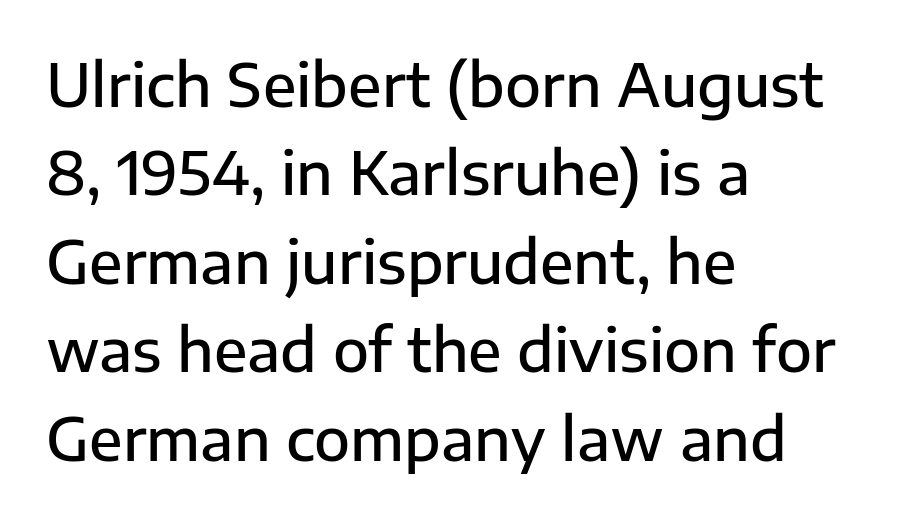
{"serif": "no", "italic": "no", "bold": "semi", "weight": "semibold", "width": "normal", "stroke_contrast": "low", "x_height": "medium", "monospaced": "no", "underline": "no", "align": "left", "line_spacing": "normal", "line_spacing_ratio": 1.5, "letter_spacing": "normal", "letter_spacing_em": 0.0, "glyph_px": 59}
